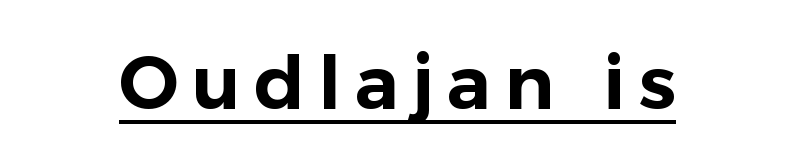
{"serif": "no", "italic": "no", "width": "normal", "stroke_contrast": "low", "x_height": "medium", "monospaced": "no", "underline": "yes", "glyph_px": 74}
